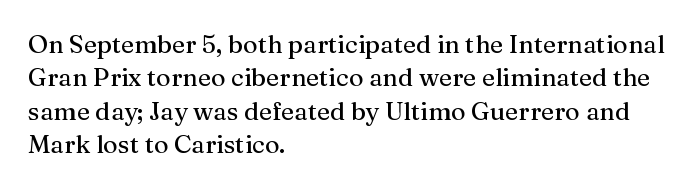
The image shows 25 px text type, upright; set left-aligned, normal line spacing (1.34x), normal letter spacing, not underlined.
